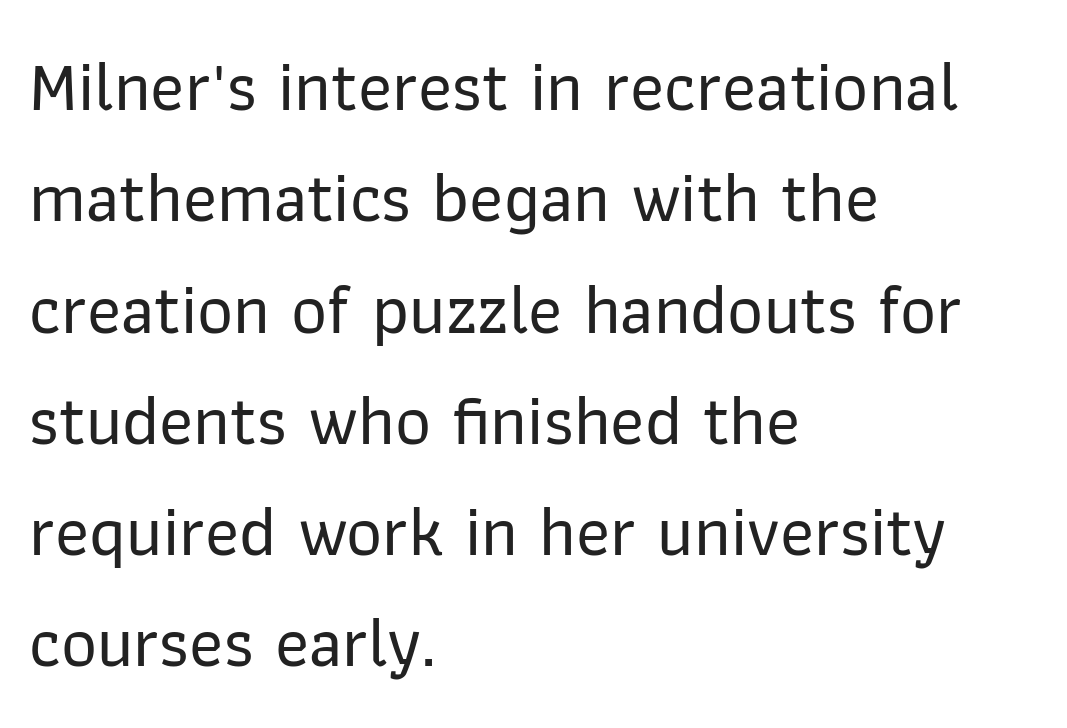
The image shows 70 px sans-serif type, upright; set left-aligned, normal line spacing (1.59x), normal letter spacing, not underlined; low stroke contrast and a medium x-height.
